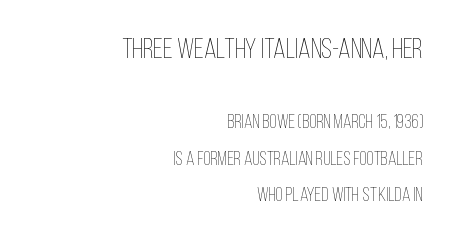
Think of a printed novel: that variable character pitch is what you see here. This sample uses plain, unmodified letter spacing. Stem width sits at or under what a default text font uses. Short and long lines alike share a common ending point at right. The type sits square on the baseline with zero lean. Leading is clearly above the norm, producing a sparse column.
